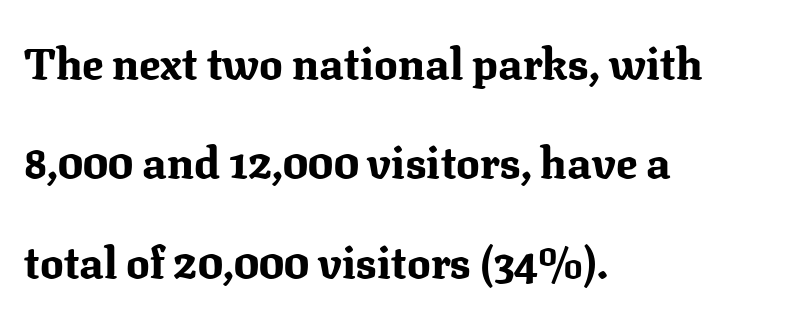
{"serif": "yes", "italic": "no", "bold": "yes", "weight": "bold", "width": "normal", "stroke_contrast": "medium", "x_height": "medium", "monospaced": "no", "underline": "no", "align": "left", "line_spacing": "loose", "line_spacing_ratio": 2.26, "letter_spacing": "normal", "letter_spacing_em": 0.0, "glyph_px": 44}
